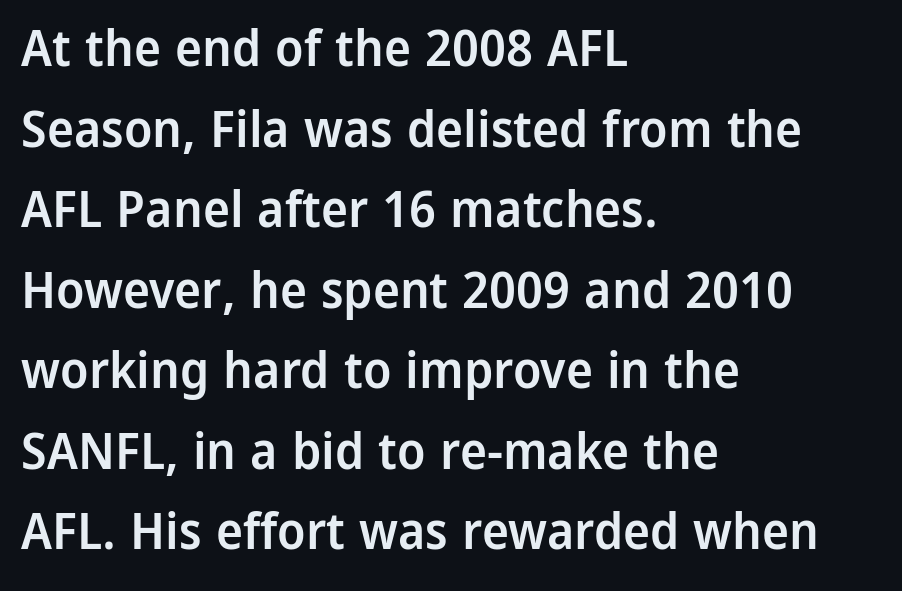
This is the in-between weight designers call semibold or demi. Look at the bottom of the vertical strokes: they stop flat, with no serifs. A typesetter would call this proportional, since set widths differ per character. Plain, unruled lines of type. The typesetter chose a ragged-right arrangement here. Regarding leading, the lines here are spaced in the standard way.
